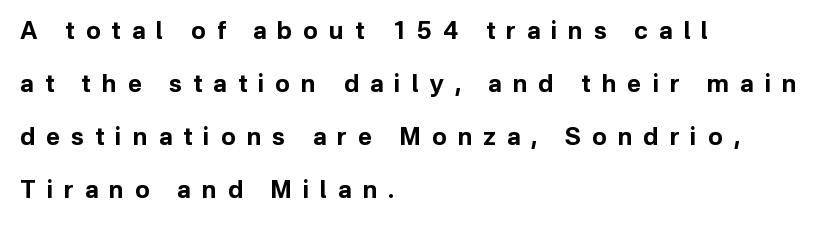
{"italic": "no", "bold": "yes", "underline": "no", "align": "left", "line_spacing": "loose", "line_spacing_ratio": 2.21, "letter_spacing": "wide", "letter_spacing_em": 0.46, "glyph_px": 24}
